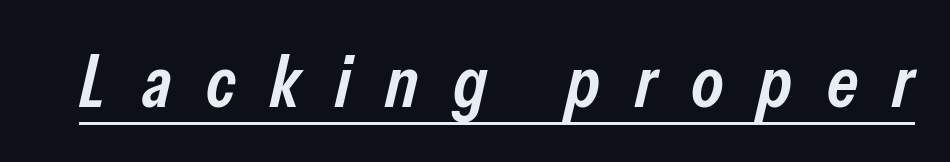
Q: Is the text bold? A: Semi-bold.
Q: Is the text italic (slanted)? A: Yes, it leans right by about 13 degrees.
Q: Is the text underlined? A: Yes.
Q: Is the spacing between letters normal or unusually wide? A: Unusually wide.
Q: Width (condensed, normal, or wide)? A: Condensed.
Q: Stroke contrast? A: Low.
Q: x-height? A: Medium.
Q: Monospaced? A: No.
